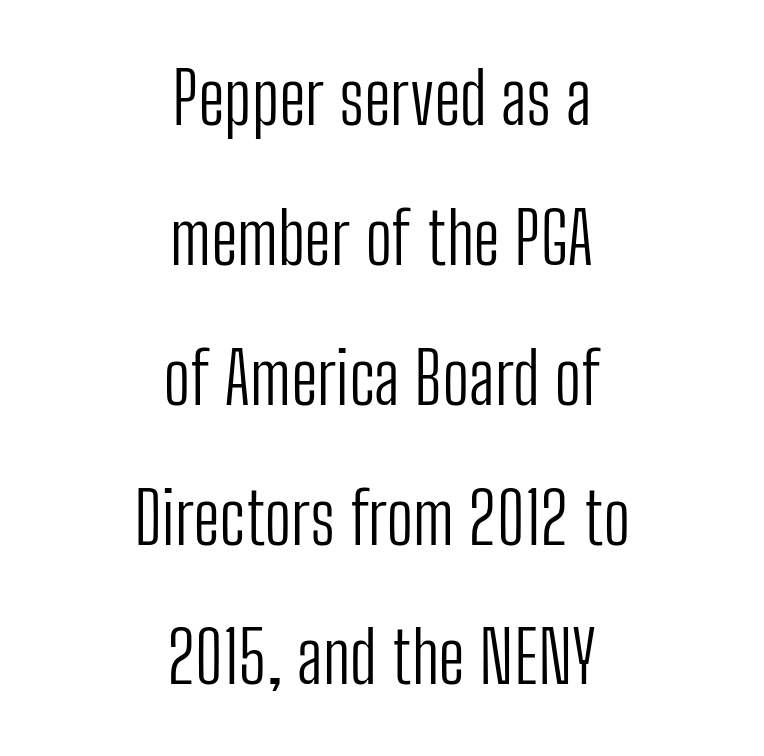
Serif or sans? Sans — the stroke terminals are bare. Letters rest on an invisible, unmarked baseline. The line texture is even and compact thanks to regular tracking. The strokes are not fattened; the text isn't bold. If you drew a line through each stem, it would be perfectly vertical. The face used here is proportionally spaced, like ordinary book or web type.
